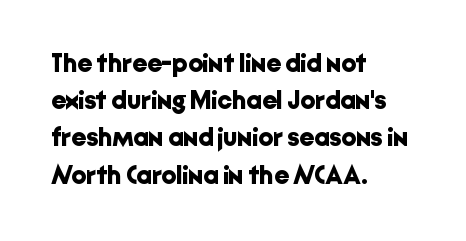
{"italic": "no", "bold": "yes", "underline": "no", "align": "left", "line_spacing": "normal", "line_spacing_ratio": 1.43, "letter_spacing": "normal", "letter_spacing_em": 0.0, "glyph_px": 26}
